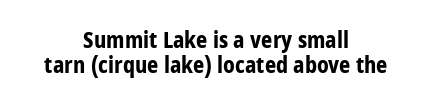
{"italic": "no", "bold": "yes", "underline": "no", "align": "center", "line_spacing": "tight", "line_spacing_ratio": 1.15, "letter_spacing": "normal", "letter_spacing_em": 0.0, "glyph_px": 22}
